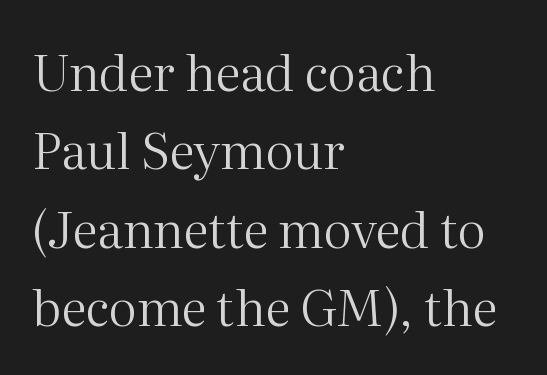
{"serif": "yes", "italic": "no", "bold": "no", "weight": "regular", "width": "normal", "stroke_contrast": "medium", "x_height": "medium", "monospaced": "no", "underline": "no", "align": "left", "line_spacing": "normal", "line_spacing_ratio": 1.57, "letter_spacing": "normal", "letter_spacing_em": 0.0, "glyph_px": 50}
